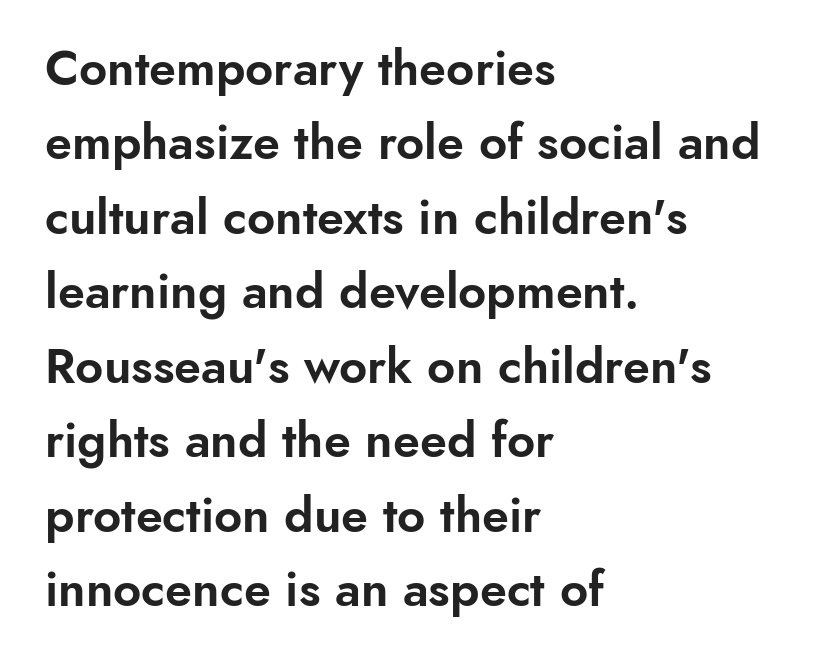
Interline gaps are of average width in this sample. Each line starts at the same left margin while the right side varies. This sample uses an upright cut, with every glyph sitting square on the baseline. The face used here is rendered with its standard letterfit.
